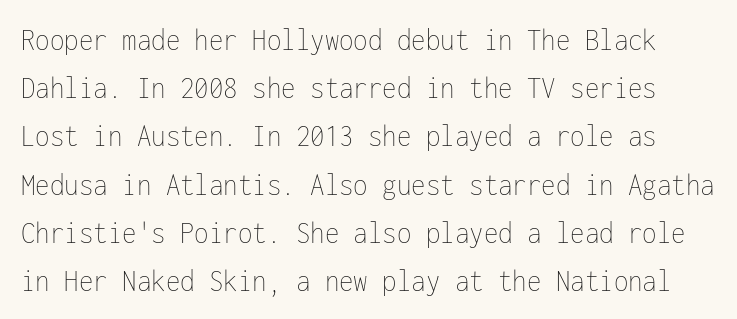
{"italic": "no", "bold": "no", "weight": "thin", "width": "condensed", "stroke_contrast": "low", "x_height": "medium", "monospaced": "yes", "underline": "no", "line_spacing": "normal", "line_spacing_ratio": 1.46, "letter_spacing": "normal", "letter_spacing_em": 0.0, "glyph_px": 33}
